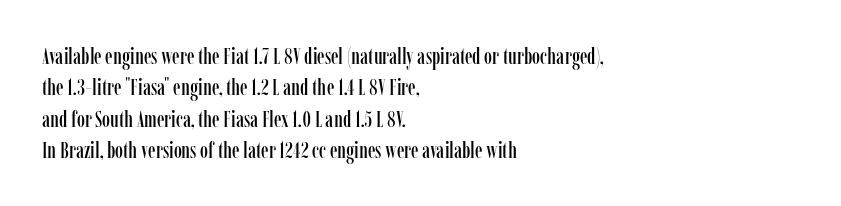
The image shows 23 px text type, upright; set left-aligned, normal line spacing (1.36x), normal letter spacing, not underlined.
